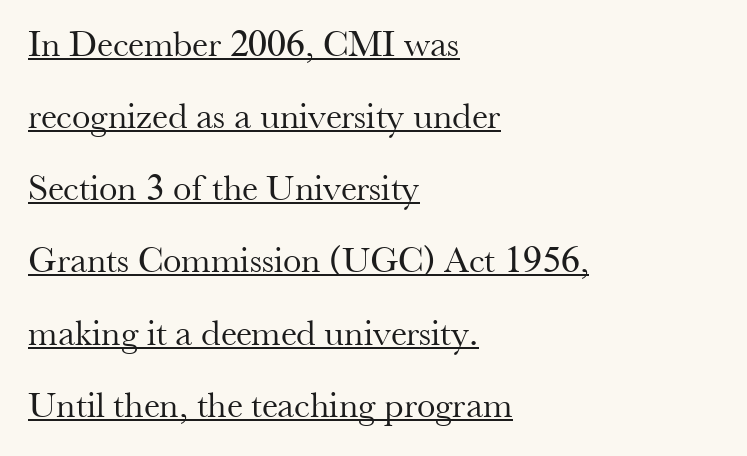
Q: Is the text bold? A: No.
Q: Is the text italic (slanted)? A: No, it is upright.
Q: Is the typeface a serif or a sans-serif typeface? A: Serif.
Q: Is the text underlined? A: Yes.
Q: How is the paragraph aligned? A: Left-aligned.
Q: Is the spacing between letters normal or unusually wide? A: Normal.
Q: Is the spacing between lines tight, normal or loose? A: Loose.
Q: Width (condensed, normal, or wide)? A: Normal.
Q: Stroke contrast? A: Medium.
Q: x-height? A: Small.
Q: Monospaced? A: No.
